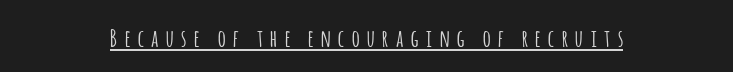
Notice how the stems are strictly vertical — no italics here. The passage shown has open, widely tracked lettering throughout. Honestly, the underline is the first thing you notice here. Teacher's note: observe the equal gaps on both sides — that is centered alignment.
